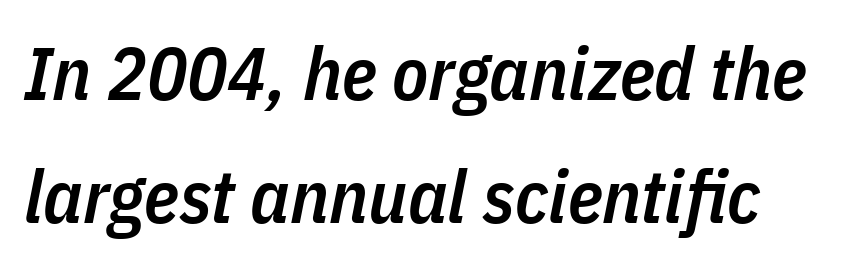
Q: Is the text bold? A: Semi-bold.
Q: Is the text italic (slanted)? A: Yes, it leans right by about 11 degrees.
Q: Is the text underlined? A: No.
Q: Is the spacing between letters normal or unusually wide? A: Normal.
Q: Is the spacing between lines tight, normal or loose? A: Normal.
Q: Width (condensed, normal, or wide)? A: Condensed.
Q: Stroke contrast? A: Low.
Q: x-height? A: Medium.
Q: Monospaced? A: No.
